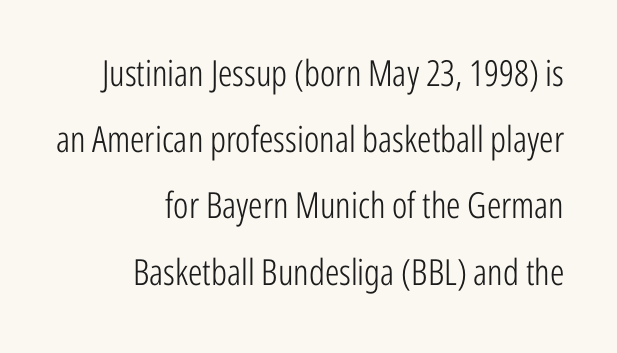
Q: Is the text bold? A: No.
Q: Is the text italic (slanted)? A: No, it is upright.
Q: Is the typeface a serif or a sans-serif typeface? A: Sans-serif.
Q: Is the text underlined? A: No.
Q: How is the paragraph aligned? A: Right-aligned.
Q: Is the spacing between letters normal or unusually wide? A: Normal.
Q: Width (condensed, normal, or wide)? A: Condensed.
Q: Stroke contrast? A: Low.
Q: x-height? A: Medium.
Q: Monospaced? A: No.
